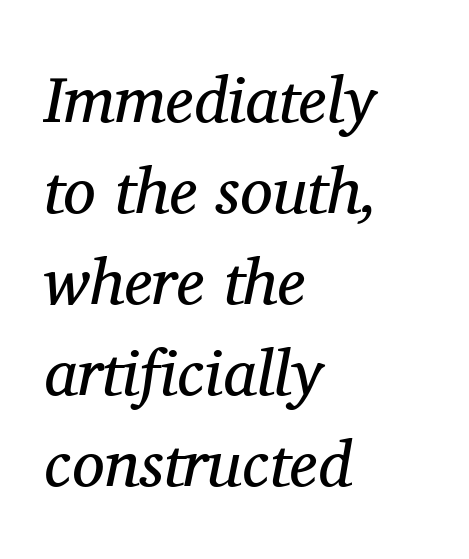
{"serif": "yes", "italic": "yes", "lean": "right", "slant_degrees": 11, "bold": "no", "weight": "regular", "width": "normal", "stroke_contrast": "medium", "x_height": "medium", "monospaced": "no", "underline": "no", "align": "left", "line_spacing": "normal", "line_spacing_ratio": 1.4, "letter_spacing": "normal", "letter_spacing_em": 0.0, "glyph_px": 65}
